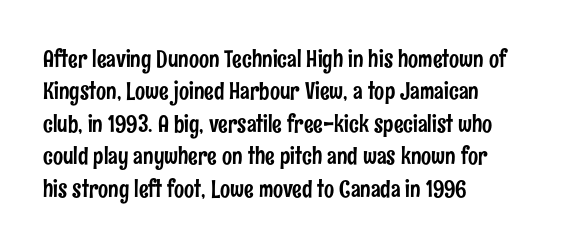
Glyph-to-glyph distance matches everyday printed text. Teacher's note: observe the even left margin — that is flush-left alignment. Type without underlining. This sample keeps an unexceptional amount of space between lines. This is roman type, the default non-slanted kind.
